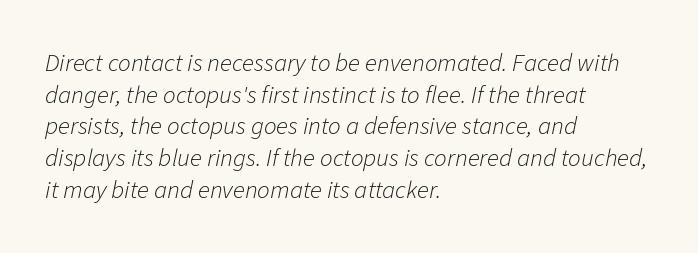
Honestly, the letter spacing is just normal — you wouldn't notice it. Notice how the stems are inclined rather than vertical — that's the hallmark of italics. Quick note: underline off. Typeset ragged right — the left edge is the straight one.
